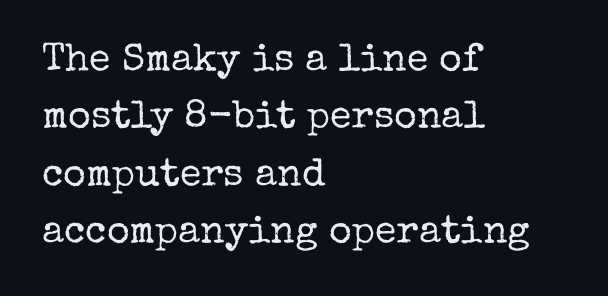
Q: Is the text bold? A: No.
Q: Is the text italic (slanted)? A: No, it is upright.
Q: Is the typeface a serif or a sans-serif typeface? A: Serif.
Q: Is the text underlined? A: No.
Q: How is the paragraph aligned? A: Left-aligned.
Q: Is the spacing between letters normal or unusually wide? A: Normal.
Q: Is the spacing between lines tight, normal or loose? A: Normal.
Q: Width (condensed, normal, or wide)? A: Normal.
Q: Stroke contrast? A: Low.
Q: x-height? A: Medium.
Q: Monospaced? A: No.
